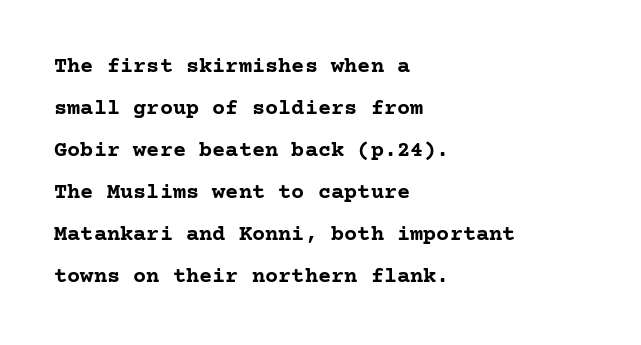
The image shows 22 px bold type, upright; set left-aligned, loose line spacing (1.91x), normal letter spacing, not underlined.
